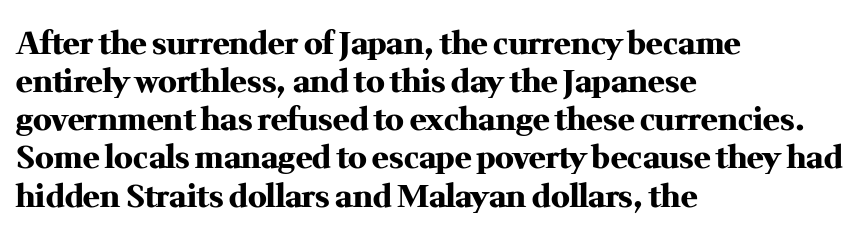
Q: Is the text bold? A: Yes.
Q: Is the text italic (slanted)? A: No, it is upright.
Q: Is the typeface a serif or a sans-serif typeface? A: Serif.
Q: Is the text underlined? A: No.
Q: How is the paragraph aligned? A: Left-aligned.
Q: Is the spacing between letters normal or unusually wide? A: Normal.
Q: Width (condensed, normal, or wide)? A: Normal.
Q: Stroke contrast? A: Medium.
Q: x-height? A: Medium.
Q: Monospaced? A: No.
